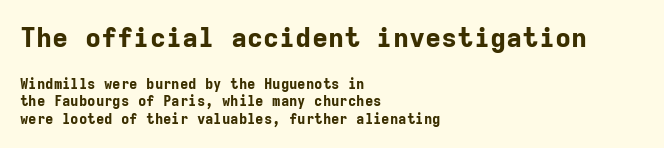
The image shows 27 px bold type, upright; set left-aligned, line spacing 1.24x, normal letter spacing, not underlined; the first (top) block is 1.93x larger.
